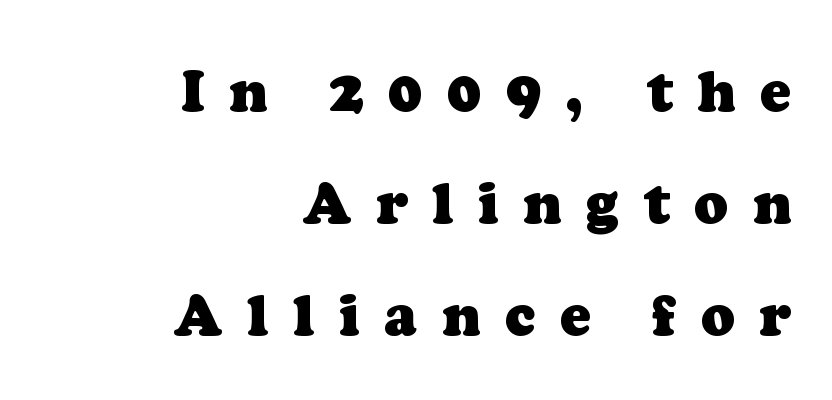
The image shows 56 px heavy serif type; set right-aligned, loose line spacing (2.0x), unusually wide letter spacing (+0.44 em), not underlined; low stroke contrast and a medium x-height.
